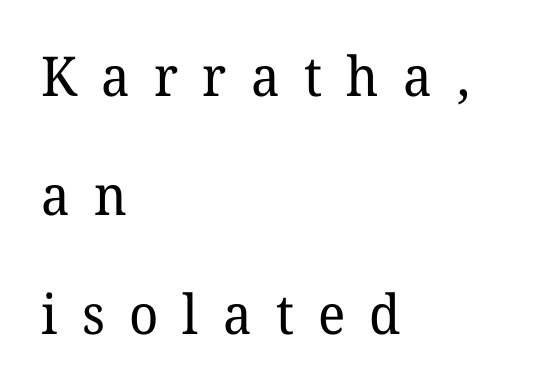
Q: Is the text bold? A: No.
Q: Is the text italic (slanted)? A: No, it is upright.
Q: Is the typeface a serif or a sans-serif typeface? A: Serif.
Q: Is the text underlined? A: No.
Q: How is the paragraph aligned? A: Left-aligned.
Q: Is the spacing between letters normal or unusually wide? A: Unusually wide.
Q: Is the spacing between lines tight, normal or loose? A: Loose.
Q: Width (condensed, normal, or wide)? A: Normal.
Q: Stroke contrast? A: Low.
Q: x-height? A: Medium.
Q: Monospaced? A: No.
